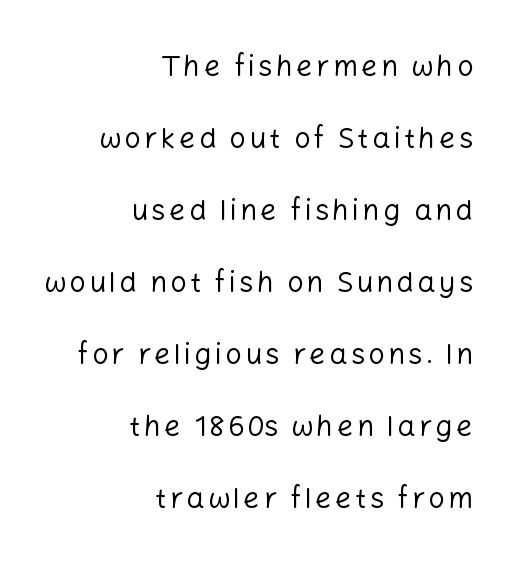
Q: Is the text bold? A: No.
Q: Is the text italic (slanted)? A: No, it is upright.
Q: Is the typeface a serif or a sans-serif typeface? A: Sans-serif.
Q: Is the text underlined? A: No.
Q: How is the paragraph aligned? A: Right-aligned.
Q: Is the spacing between lines tight, normal or loose? A: Loose.
Q: Width (condensed, normal, or wide)? A: Normal.
Q: Stroke contrast? A: Low.
Q: x-height? A: Medium.
Q: Monospaced? A: No.
